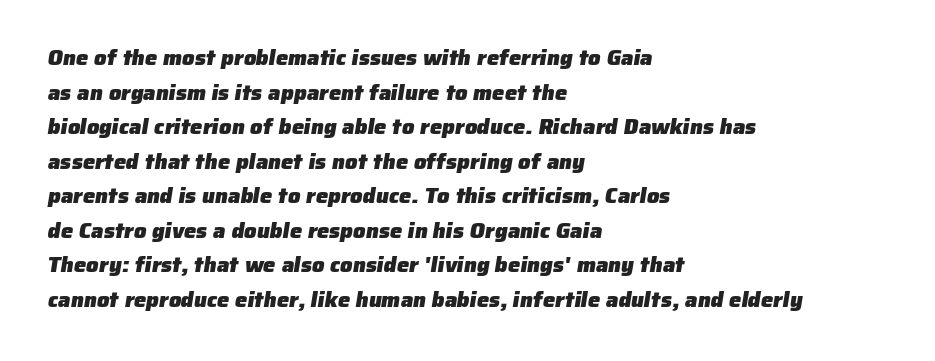
Notice how the passage keeps a crisp vertical edge on the left only. A normal amount of white space separates one row of letters from the next. These lines keep a tight, regular rhythm from letter to letter. The strip under each line holds only bare page.
